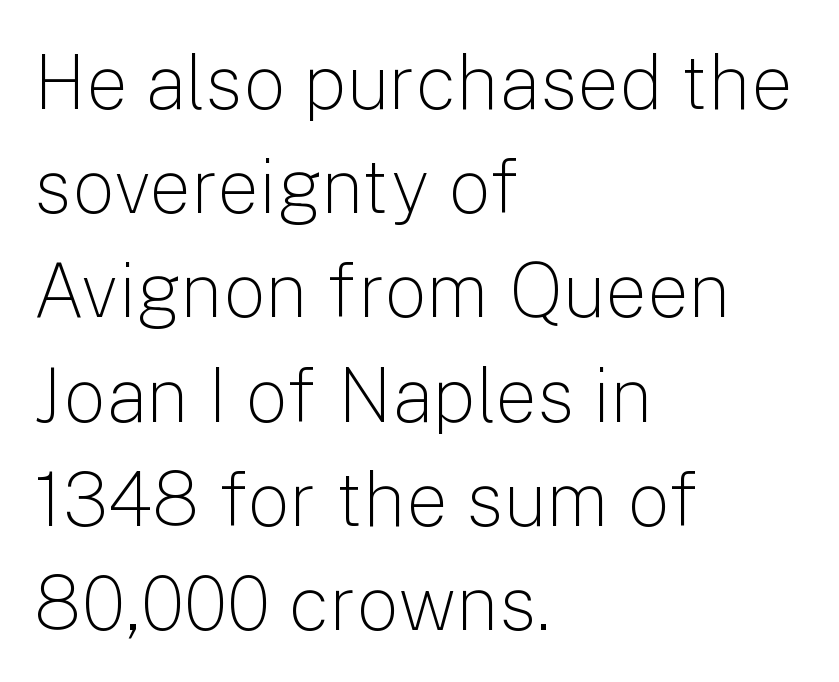
{"serif": "no", "italic": "no", "bold": "no", "weight": "light", "width": "normal", "stroke_contrast": "low", "x_height": "medium", "monospaced": "no", "underline": "no", "align": "left", "line_spacing": "normal", "line_spacing_ratio": 1.39, "letter_spacing": "normal", "letter_spacing_em": 0.0, "glyph_px": 75}
